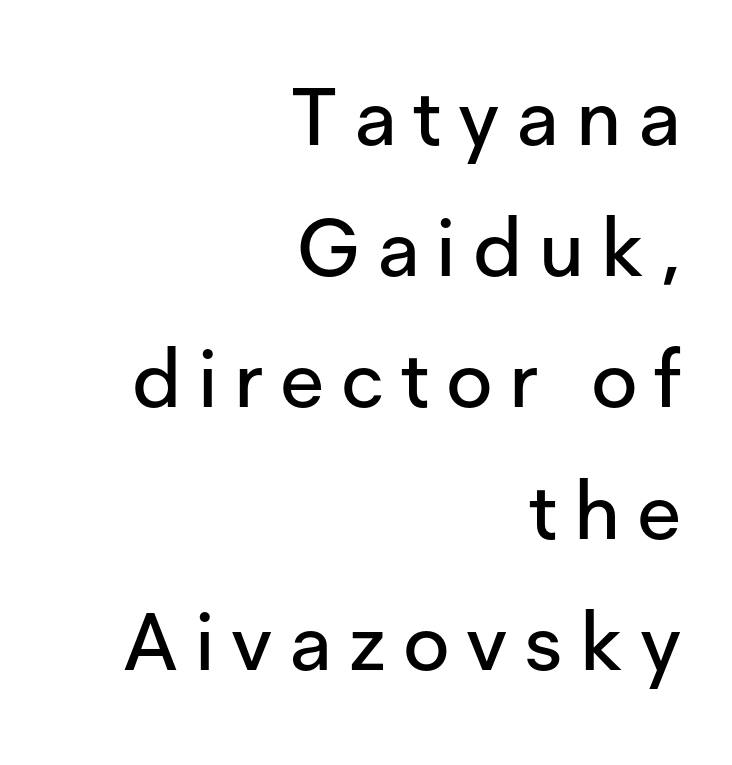
The image shows 80 px sans-serif type, upright; set right-aligned, normal line spacing (1.64x), unusually wide letter spacing (+0.21 em), not underlined; low stroke contrast and a medium x-height.
